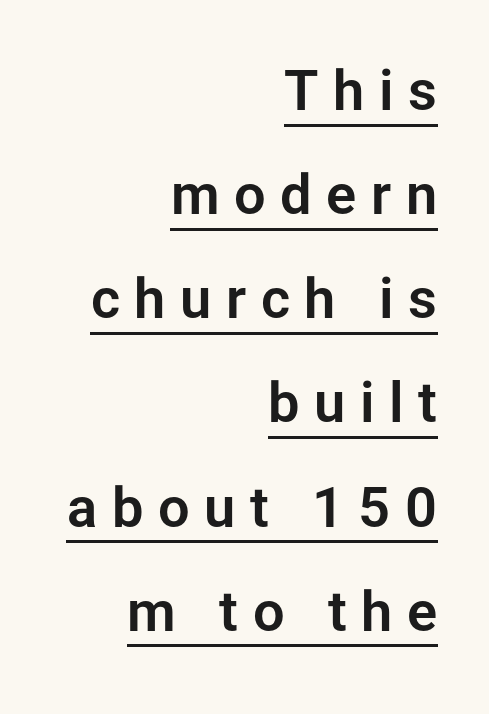
The image shows 56 px sans-serif type, upright; set right-aligned, line spacing 1.86x, unusually wide letter spacing (+0.26 em), underlined; low stroke contrast and a medium x-height.
